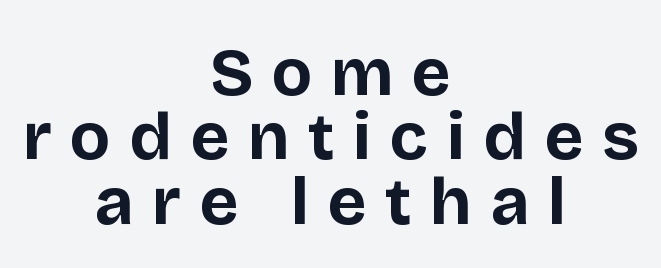
{"serif": "no", "italic": "no", "bold": "yes", "weight": "bold", "width": "normal", "stroke_contrast": "low", "x_height": "large", "monospaced": "no", "underline": "no", "align": "center", "line_spacing": "tight", "line_spacing_ratio": 0.96, "letter_spacing": "wide", "letter_spacing_em": 0.28, "glyph_px": 67}
